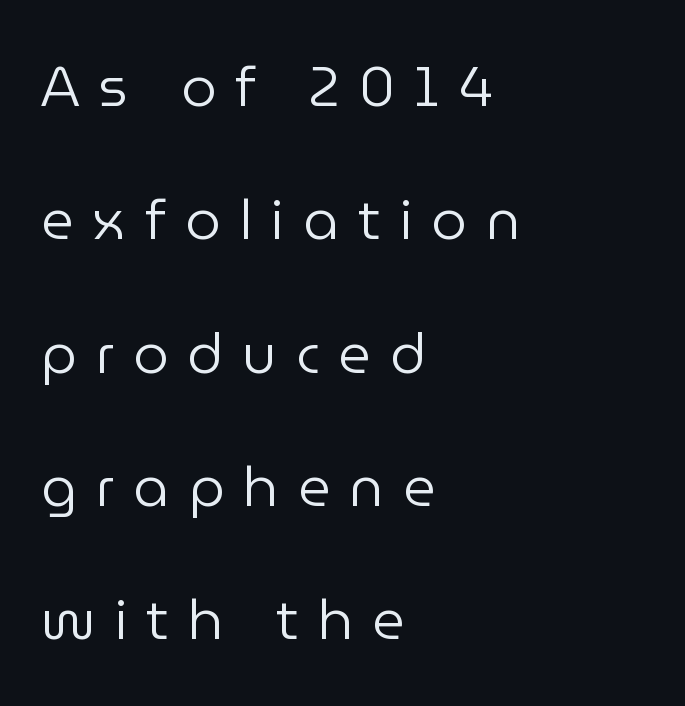
Q: Is the text bold? A: No.
Q: Is the text italic (slanted)? A: No, it is upright.
Q: Is the typeface a serif or a sans-serif typeface? A: Sans-serif.
Q: Is the text underlined? A: No.
Q: How is the paragraph aligned? A: Left-aligned.
Q: Is the spacing between letters normal or unusually wide? A: Unusually wide.
Q: Is the spacing between lines tight, normal or loose? A: Loose.
Q: Width (condensed, normal, or wide)? A: Normal.
Q: Stroke contrast? A: Low.
Q: x-height? A: Medium.
Q: Monospaced? A: No.
